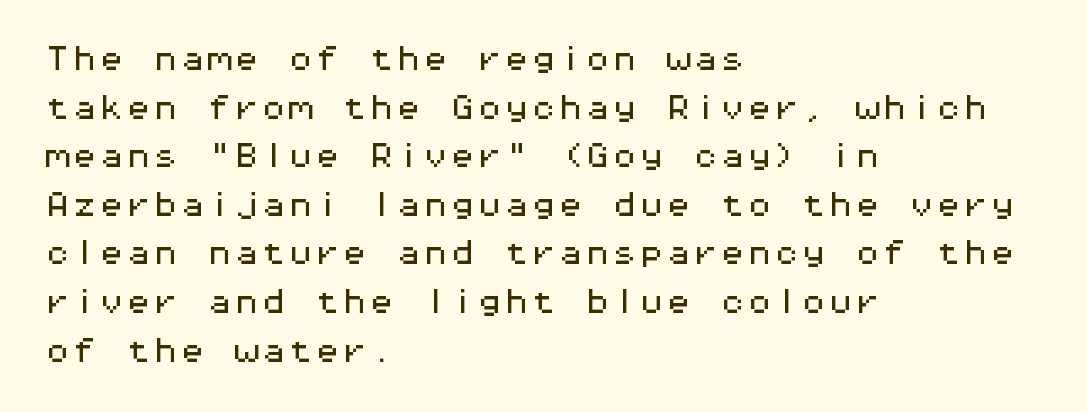
Q: Is the text italic (slanted)? A: No, it is upright.
Q: Is the text underlined? A: No.
Q: How is the paragraph aligned? A: Left-aligned.
Q: Is the spacing between letters normal or unusually wide? A: Normal.
